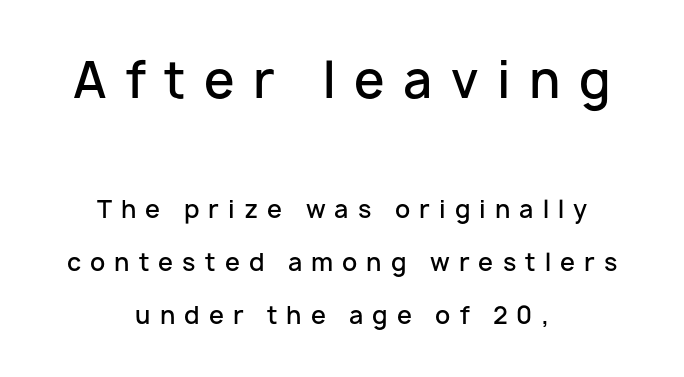
The space beneath each line is pristine and unruled. Spacing verdict: proportional, widths tailored to each character. The composition opens big and finishes small. Reading down the block, each line starts at a different indent, mirrored at its end. Every letter is mildly thick-stroked: semibold rather than bold. The line texture is sparse and dotted thanks to wide tracking.
